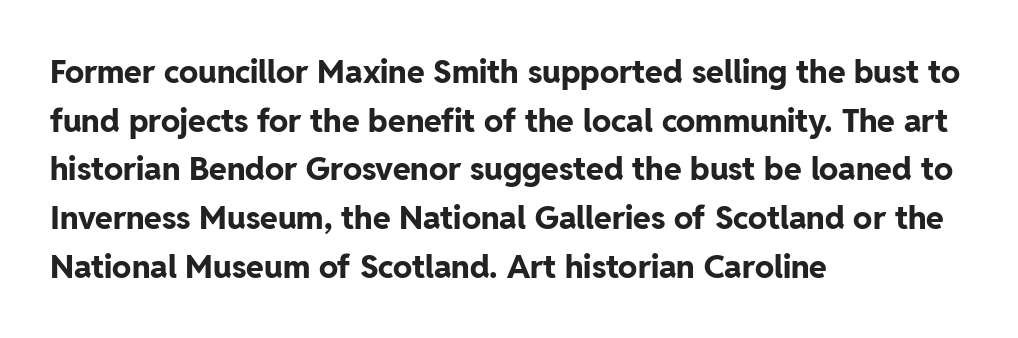
{"serif": "no", "italic": "no", "bold": "yes", "weight": "bold", "width": "normal", "stroke_contrast": "low", "x_height": "medium", "monospaced": "no", "underline": "no", "align": "left", "line_spacing": "normal", "line_spacing_ratio": 1.52, "letter_spacing": "normal", "letter_spacing_em": 0.0, "glyph_px": 32}
